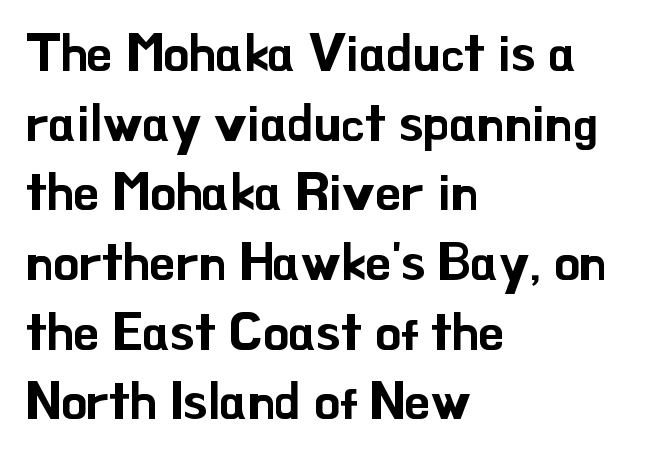
{"serif": "no", "italic": "no", "width": "normal", "stroke_contrast": "low", "x_height": "small", "monospaced": "no", "underline": "no", "align": "left", "line_spacing": "normal", "line_spacing_ratio": 1.34, "letter_spacing": "normal", "letter_spacing_em": 0.0, "glyph_px": 52}
